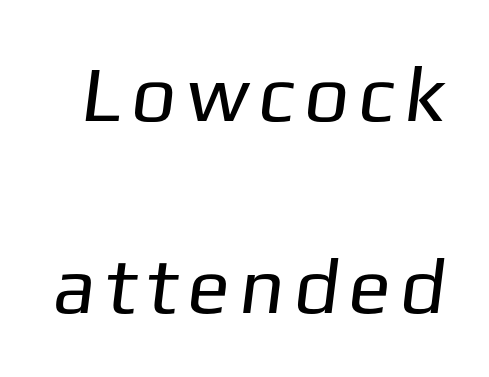
Heaviness? Minimal to ordinary, like unemphasized prose. The letters advance in unequal steps, a hallmark of proportional type. Vertically, the passage feels expansive, rows floating well apart. The zone under the glyphs is completely vacant. The passage shown is typeset with a sans-serif family.
